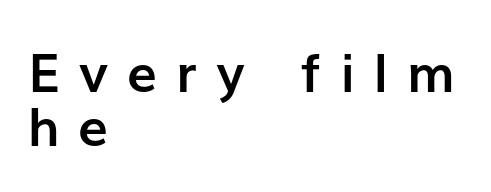
The typesetter chose a ragged-right arrangement here. Summary of vertical rhythm: compact, with narrow interline spacing. Typographically, this falls in the sans-serif category. Notice how the stems are strictly vertical — no italics here. Students, this is bold: see how much ink each stroke carries. The foot of each line stays bare and open.
